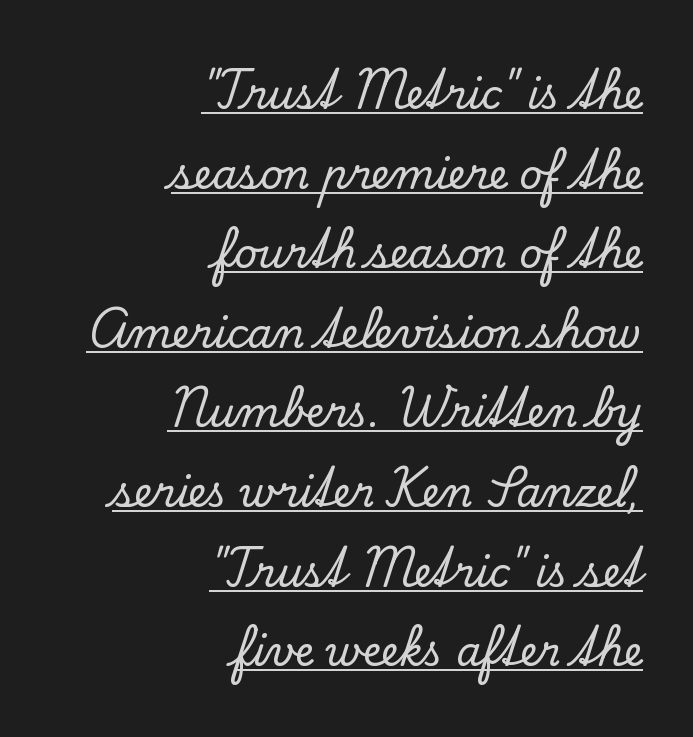
The image shows 40 px serif type; set right-aligned, loose line spacing (1.99x), normal letter spacing, underlined; low stroke contrast and a small x-height.
